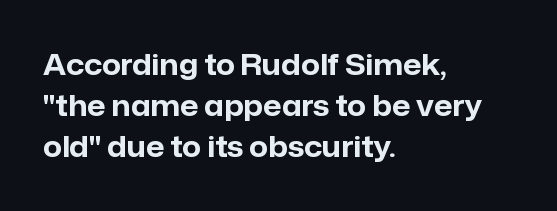
Reading down the block, your eye returns to a fixed left position each line. Evenly set lines give the paragraph a standard silhouette. The typography opts for an upright posture over an oblique one. Nothing unusual about the tracking: characters are spaced as the font intends. Rule under the text: the space is simply empty.
